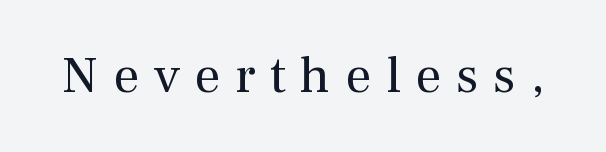
The image shows 52 px regular-weight serif type, upright; set unusually wide letter spacing (+0.28 em), not underlined; medium stroke contrast and a medium x-height.
